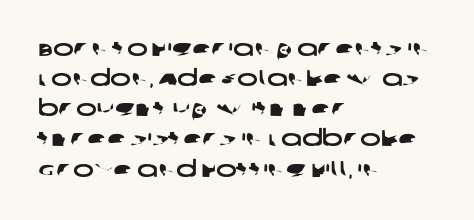
{"underline": "no", "align": "left", "line_spacing": "normal", "line_spacing_ratio": 1.37, "letter_spacing": "normal", "letter_spacing_em": 0.0, "glyph_px": 22}
